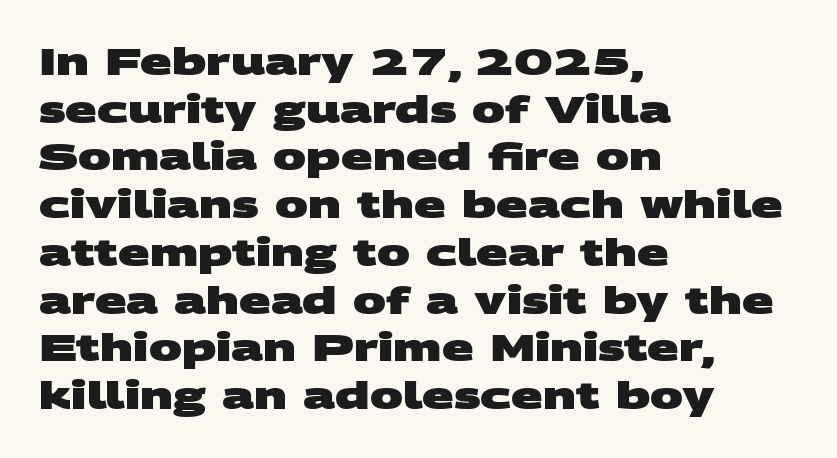
{"serif": "no", "bold": "yes", "weight": "heavy", "width": "wide", "stroke_contrast": "medium", "x_height": "large", "monospaced": "no", "underline": "no", "align": "left", "line_spacing": "normal", "line_spacing_ratio": 1.29, "letter_spacing": "normal", "letter_spacing_em": 0.0, "glyph_px": 37}
